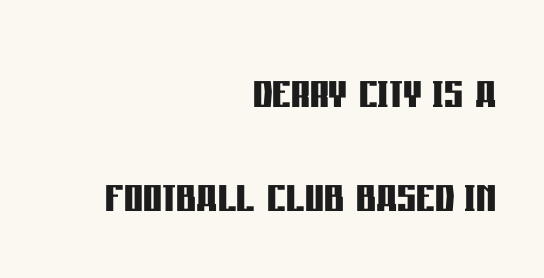
{"serif": "no", "italic": "no", "bold": "yes", "weight": "semibold", "width": "condensed", "stroke_contrast": "low", "x_height": "large", "monospaced": "no", "underline": "no", "align": "right", "line_spacing_ratio": 1.77, "letter_spacing": "normal", "letter_spacing_em": 0.0, "glyph_px": 59}
